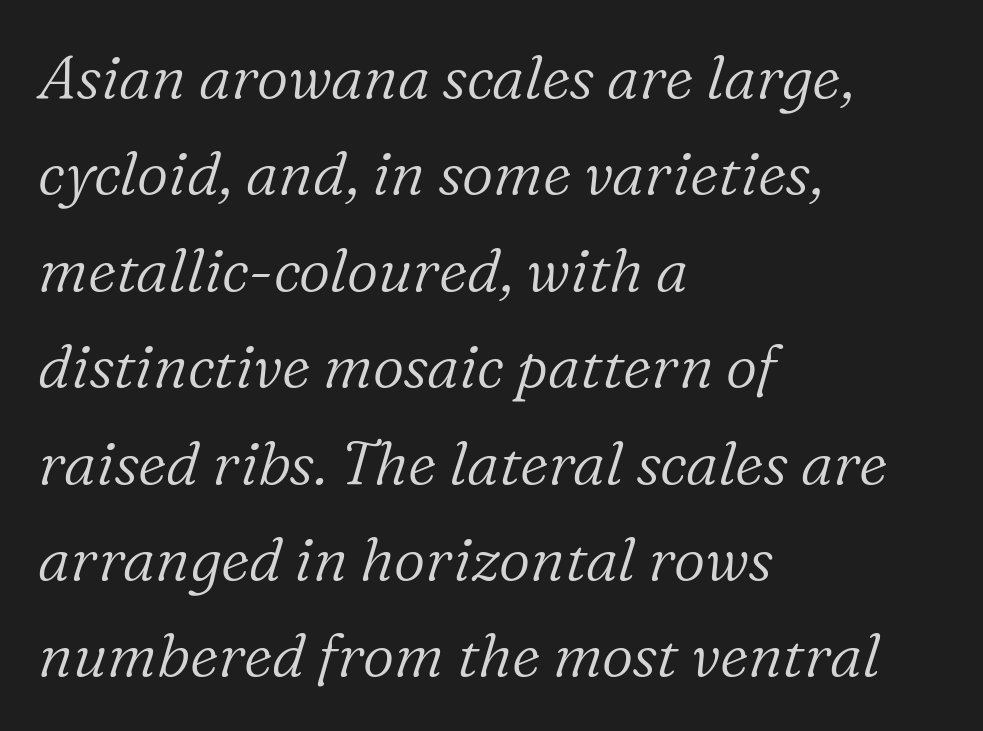
{"serif": "yes", "italic": "yes", "lean": "right", "slant_degrees": 16, "bold": "no", "weight": "light", "width": "normal", "stroke_contrast": "low", "x_height": "medium", "monospaced": "no", "underline": "no", "align": "left", "line_spacing": "normal", "line_spacing_ratio": 1.58, "letter_spacing": "normal", "letter_spacing_em": 0.0, "glyph_px": 61}
